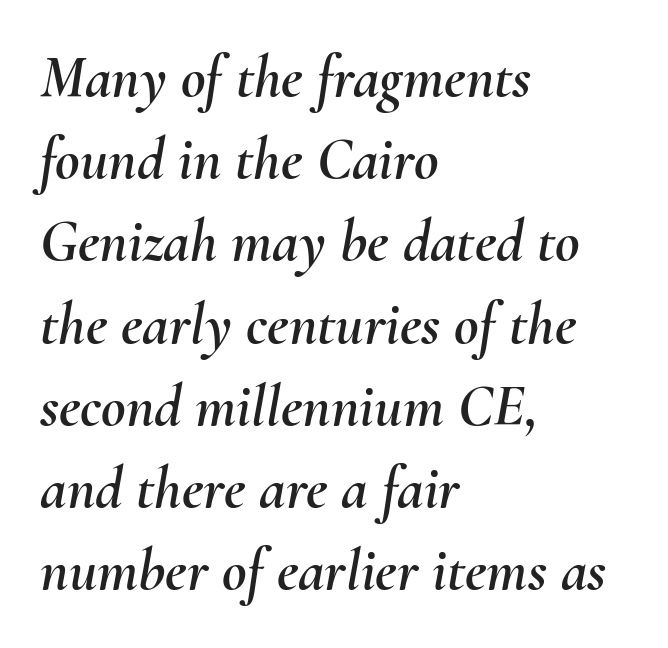
The image shows 60 px text type, italic (leaning right); set left-aligned, normal line spacing (1.37x), normal letter spacing, not underlined; medium stroke contrast and a small x-height.
